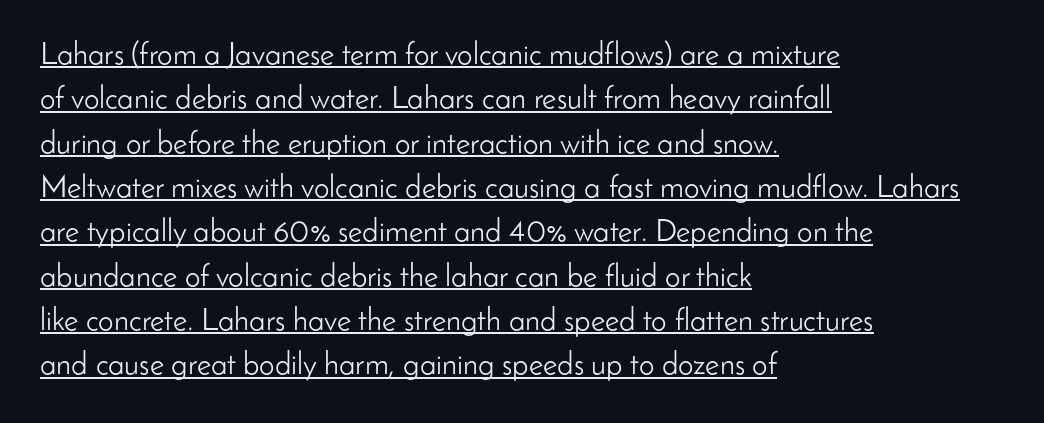
Q: Is the text bold? A: No.
Q: Is the text italic (slanted)? A: No, it is upright.
Q: Is the typeface a serif or a sans-serif typeface? A: Sans-serif.
Q: Is the text underlined? A: Yes.
Q: How is the paragraph aligned? A: Left-aligned.
Q: Is the spacing between letters normal or unusually wide? A: Normal.
Q: Is the spacing between lines tight, normal or loose? A: Normal.
Q: Width (condensed, normal, or wide)? A: Normal.
Q: Stroke contrast? A: Low.
Q: x-height? A: Small.
Q: Monospaced? A: No.
